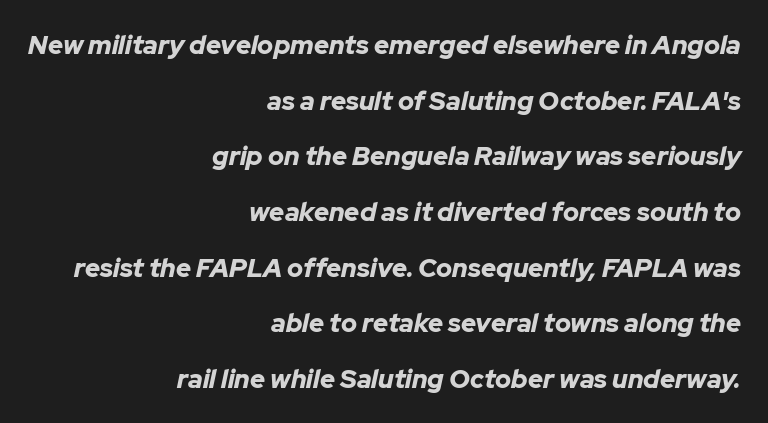
Descenders hang freely into open space. Default kerning and tracking; the words read as compact shapes. If you measured baseline to baseline, you'd find a long distance. The letters are slanted; this is an italic face.
